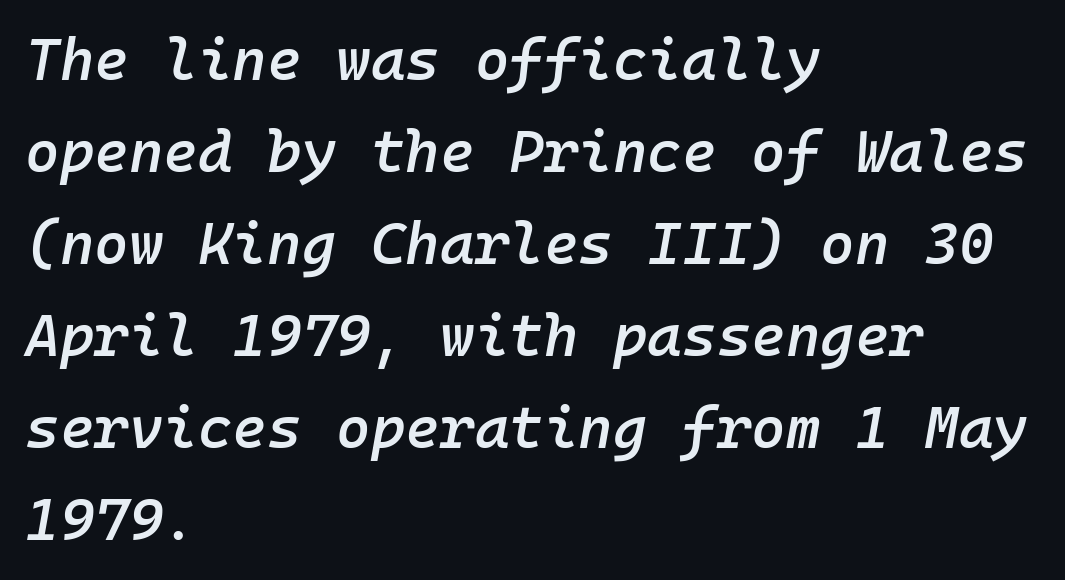
Q: Is the text bold? A: Semi-bold.
Q: Is the text italic (slanted)? A: Yes, it leans right by about 10 degrees.
Q: Is the text underlined? A: No.
Q: How is the paragraph aligned? A: Left-aligned.
Q: Is the spacing between letters normal or unusually wide? A: Normal.
Q: Is the spacing between lines tight, normal or loose? A: Normal.
Q: Width (condensed, normal, or wide)? A: Normal.
Q: Stroke contrast? A: Low.
Q: x-height? A: Medium.
Q: Monospaced? A: Yes.
